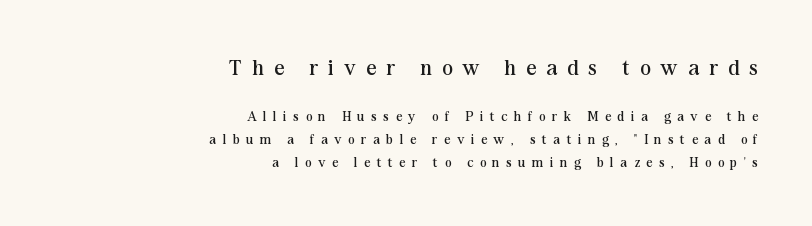
Spacing between characters has been opened up far beyond the box default. No heavy texture on the line: the type isn't bold. Do the letters lean? They stand straight. Letters rest on an invisible, unmarked baseline.
